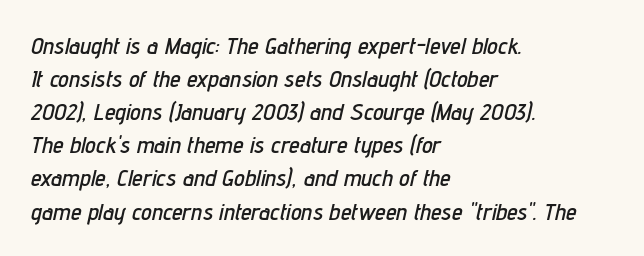
The image shows 24 px text type, italic (leaning right); set left-aligned, normal line spacing (1.38x), normal letter spacing, not underlined.
